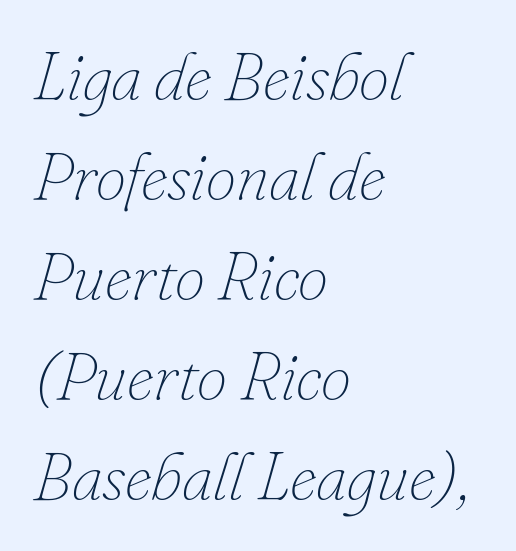
The space beneath each line is pristine and unruled. The rag falls on the right side of this text block. Character widths vary here, with narrow letters taking less room than wide ones. Posture: slanted. Reading down the column, the eye jumps a familiar distance to each next line. The horizontal fit of the characters is conventional and even.
